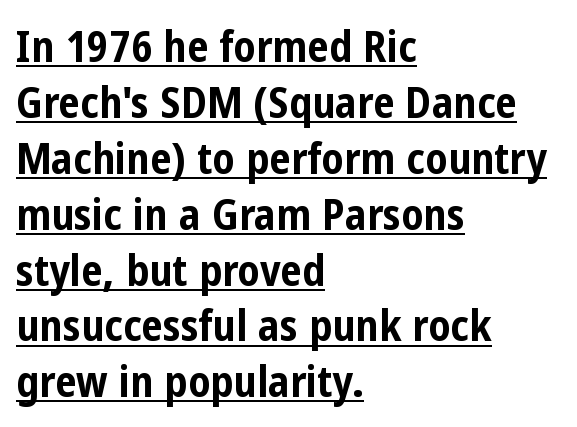
Q: Is the text bold? A: Yes.
Q: Is the text italic (slanted)? A: No, it is upright.
Q: Is the typeface a serif or a sans-serif typeface? A: Sans-serif.
Q: Is the text underlined? A: Yes.
Q: How is the paragraph aligned? A: Left-aligned.
Q: Is the spacing between letters normal or unusually wide? A: Normal.
Q: Is the spacing between lines tight, normal or loose? A: Normal.
Q: Width (condensed, normal, or wide)? A: Condensed.
Q: Stroke contrast? A: Low.
Q: x-height? A: Medium.
Q: Monospaced? A: No.
